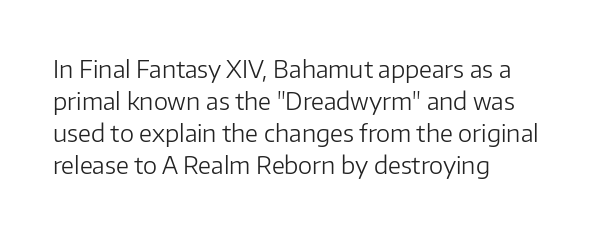
Q: Is the text bold? A: No.
Q: Is the text italic (slanted)? A: No, it is upright.
Q: Is the text underlined? A: No.
Q: How is the paragraph aligned? A: Left-aligned.
Q: Is the spacing between letters normal or unusually wide? A: Normal.
Q: Is the spacing between lines tight, normal or loose? A: Normal.
